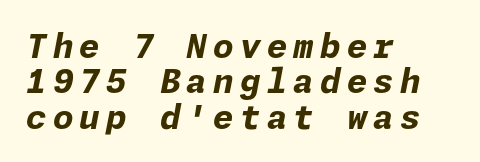
This sample is left-justified, so line endings fall wherever the words run out. Slanted lettering throughout. Horizontal bands of white between lines are thin slivers. A dark, heavy texture on the line: the type is bold. Lines of text with bare space underneath.
